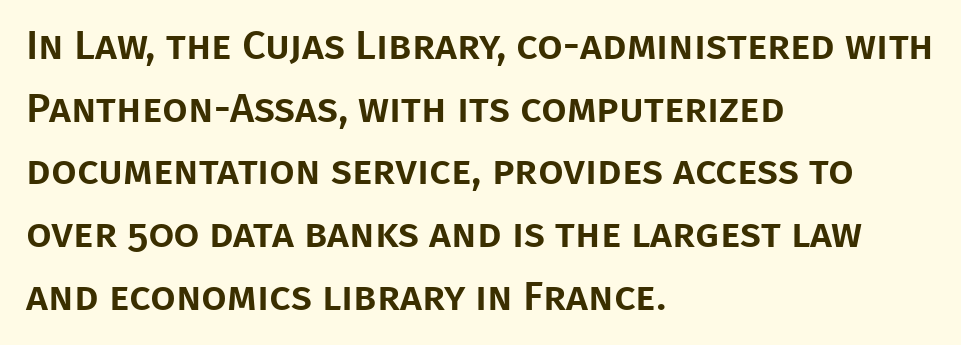
Q: Is the text italic (slanted)? A: No, it is upright.
Q: Is the typeface a serif or a sans-serif typeface? A: Sans-serif.
Q: Is the text underlined? A: No.
Q: How is the paragraph aligned? A: Left-aligned.
Q: Is the spacing between letters normal or unusually wide? A: Normal.
Q: Is the spacing between lines tight, normal or loose? A: Normal.
Q: Width (condensed, normal, or wide)? A: Normal.
Q: Stroke contrast? A: Low.
Q: x-height? A: Large.
Q: Monospaced? A: No.
